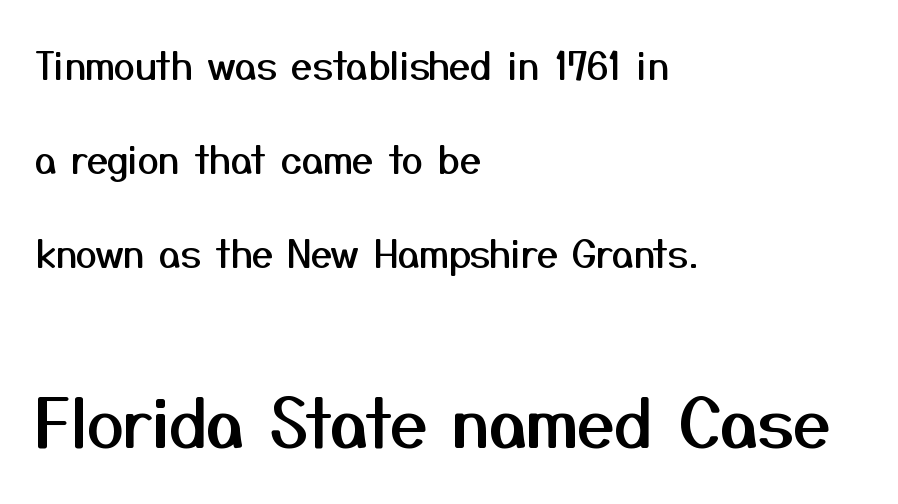
Q: Is the text italic (slanted)? A: No, it is upright.
Q: Is the typeface a serif or a sans-serif typeface? A: Sans-serif.
Q: Is the text underlined? A: No.
Q: How is the paragraph aligned? A: Left-aligned.
Q: Is the spacing between letters normal or unusually wide? A: Normal.
Q: Is the spacing between lines tight, normal or loose? A: Loose.
Q: Which block of text is set in a larger size, the first (top) or the second (bottom)? A: The second (bottom) one.
Q: Width (condensed, normal, or wide)? A: Normal.
Q: Stroke contrast? A: Medium.
Q: x-height? A: Medium.
Q: Monospaced? A: No.
